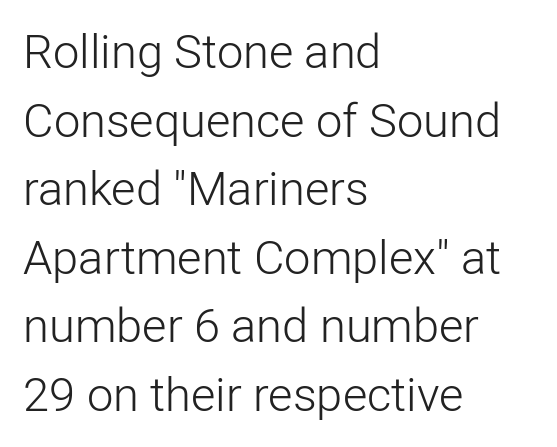
{"serif": "no", "italic": "no", "bold": "no", "weight": "light", "width": "normal", "stroke_contrast": "low", "x_height": "medium", "monospaced": "no", "underline": "no", "align": "left", "line_spacing": "normal", "line_spacing_ratio": 1.46, "letter_spacing": "normal", "letter_spacing_em": 0.0, "glyph_px": 47}
